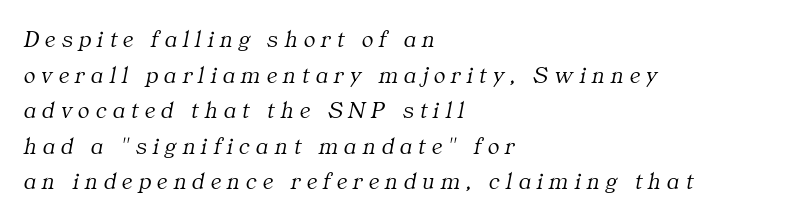
{"italic": "yes", "lean": "right", "slant_degrees": 11, "bold": "no", "underline": "no", "align": "left", "line_spacing": "normal", "line_spacing_ratio": 1.48, "letter_spacing": "wide", "letter_spacing_em": 0.26, "glyph_px": 24}
